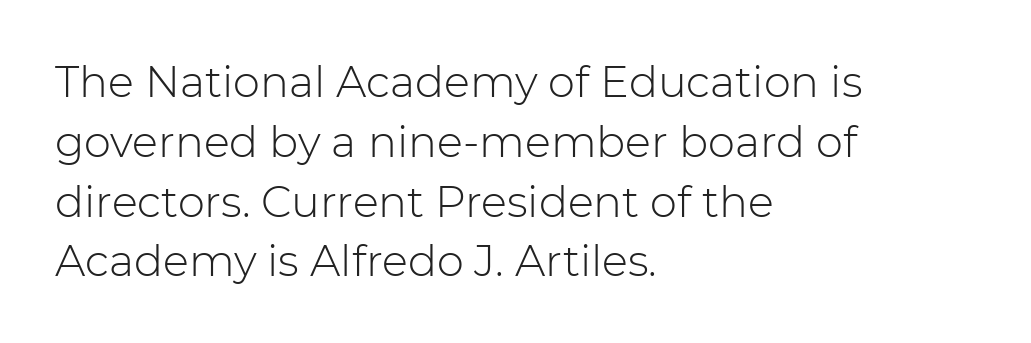
Heft: none added — not bold. The face used here is rendered with its standard letterfit. Observe the absence of serifs on each vertical stroke in this sample. The area under the type is left untouched. Here the designer chose a conventional face with non-uniform glyph widths.
